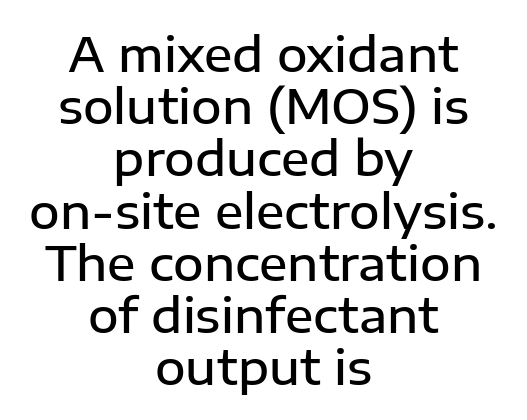
Q: Is the text bold? A: Semi-bold.
Q: Is the text italic (slanted)? A: No, it is upright.
Q: Is the typeface a serif or a sans-serif typeface? A: Sans-serif.
Q: Is the text underlined? A: No.
Q: How is the paragraph aligned? A: Centered.
Q: Is the spacing between letters normal or unusually wide? A: Normal.
Q: Is the spacing between lines tight, normal or loose? A: Tight.
Q: Width (condensed, normal, or wide)? A: Normal.
Q: Stroke contrast? A: Low.
Q: x-height? A: Medium.
Q: Monospaced? A: No.
